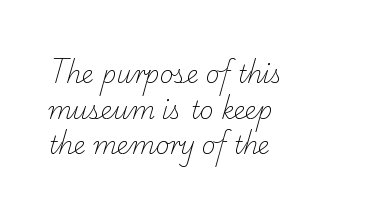
{"bold": "no", "underline": "no", "align": "left", "line_spacing": "normal", "line_spacing_ratio": 1.48, "letter_spacing": "normal", "letter_spacing_em": 0.0, "glyph_px": 24}
